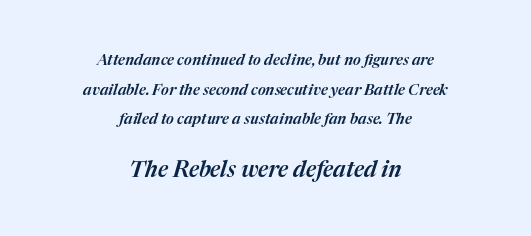
Q: Is the text italic (slanted)? A: Yes, it leans right by about 17 degrees.
Q: Is the text underlined? A: No.
Q: How is the paragraph aligned? A: Centered.
Q: Is the spacing between letters normal or unusually wide? A: Normal.
Q: Is the spacing between lines tight, normal or loose? A: Loose.
Q: Which block of text is set in a larger size, the first (top) or the second (bottom)? A: The second (bottom) one.
